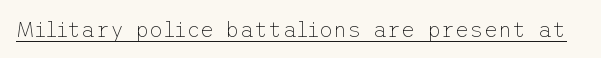
Does a line run under the words? Yes, clearly. Each word holds together tightly as a unit, with standard inter-letter gaps. When letters stand straight like this, we call the style roman or upright. Compared with a typical body face, this is equally light or lighter still.
